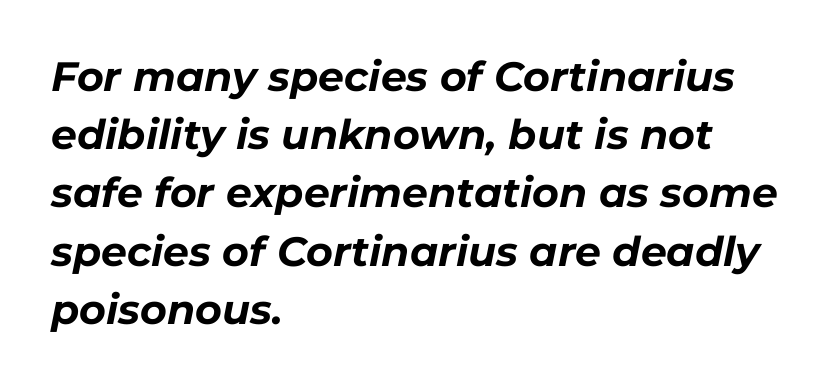
The line-height multiplier appears to be the usual default. Summary of weight: heavy, a full bold. The ragged edge is on the right, which tells us the setting is flush left. Observe the lean: these are italic letterforms.
